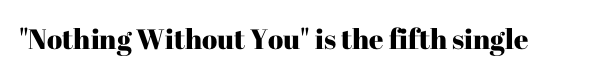
Q: Is the text italic (slanted)? A: No, it is upright.
Q: Is the typeface a serif or a sans-serif typeface? A: Serif.
Q: Is the text underlined? A: No.
Q: Is the spacing between letters normal or unusually wide? A: Normal.
Q: Width (condensed, normal, or wide)? A: Normal.
Q: Stroke contrast? A: High.
Q: x-height? A: Medium.
Q: Monospaced? A: No.
